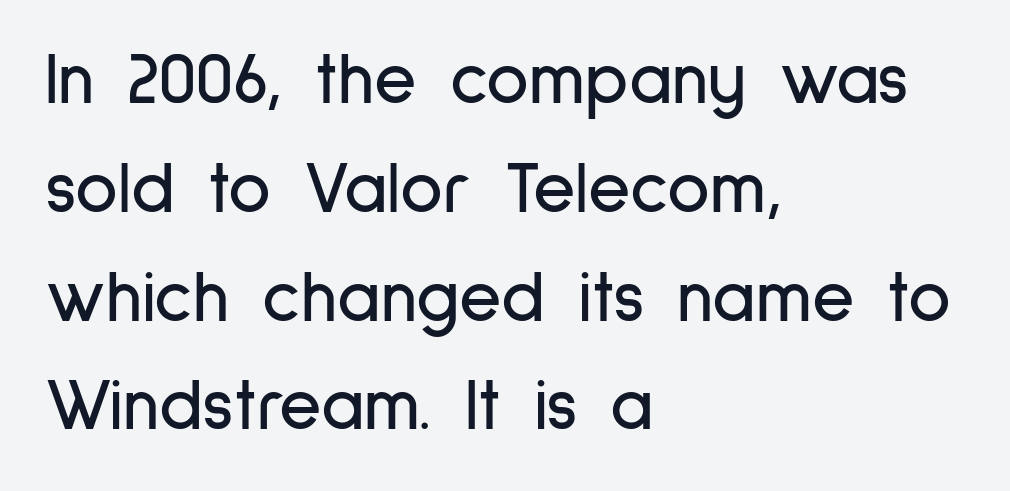
Q: Is the text italic (slanted)? A: No, it is upright.
Q: Is the typeface a serif or a sans-serif typeface? A: Sans-serif.
Q: Is the text underlined? A: No.
Q: How is the paragraph aligned? A: Left-aligned.
Q: Is the spacing between letters normal or unusually wide? A: Normal.
Q: Is the spacing between lines tight, normal or loose? A: Normal.
Q: Width (condensed, normal, or wide)? A: Condensed.
Q: Stroke contrast? A: Low.
Q: x-height? A: Medium.
Q: Monospaced? A: No.
